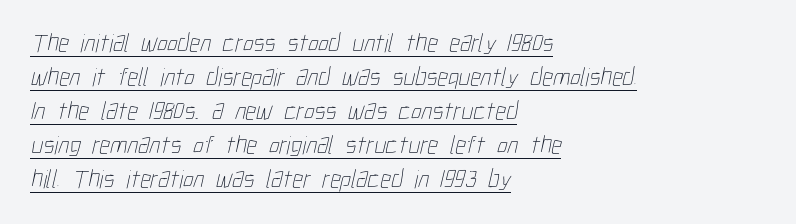
{"bold": "no", "underline": "yes", "align": "left", "line_spacing": "normal", "line_spacing_ratio": 1.31, "letter_spacing": "normal", "letter_spacing_em": 0.0, "glyph_px": 26}
